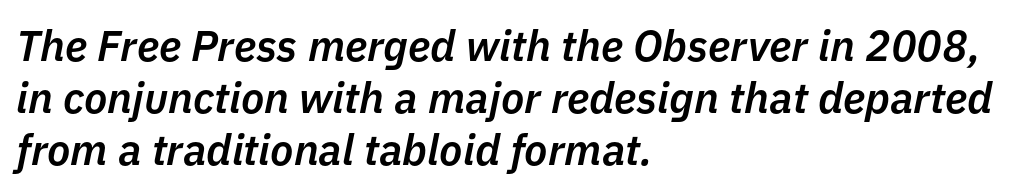
Q: Is the text bold? A: Semi-bold.
Q: Is the text italic (slanted)? A: Yes, it leans right by about 11 degrees.
Q: Is the text underlined? A: No.
Q: How is the paragraph aligned? A: Left-aligned.
Q: Is the spacing between letters normal or unusually wide? A: Normal.
Q: Width (condensed, normal, or wide)? A: Normal.
Q: Stroke contrast? A: Low.
Q: x-height? A: Medium.
Q: Monospaced? A: No.
